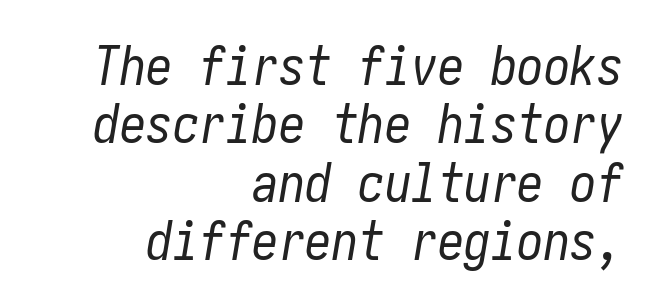
Q: Is the text bold? A: No.
Q: Is the text italic (slanted)? A: Yes, it leans right by about 10 degrees.
Q: Is the text underlined? A: No.
Q: How is the paragraph aligned? A: Right-aligned.
Q: Is the spacing between letters normal or unusually wide? A: Normal.
Q: Is the spacing between lines tight, normal or loose? A: Tight.
Q: Width (condensed, normal, or wide)? A: Condensed.
Q: Stroke contrast? A: Low.
Q: x-height? A: Medium.
